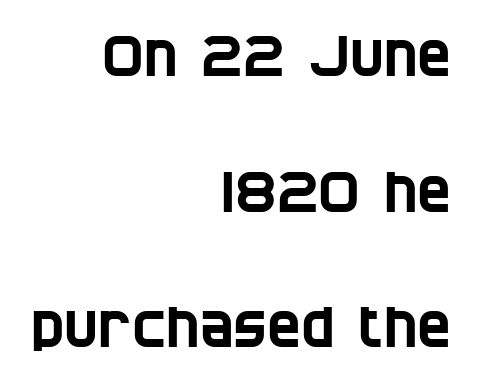
{"serif": "no", "width": "condensed", "stroke_contrast": "low", "x_height": "large", "monospaced": "no", "underline": "no", "align": "right", "line_spacing": "loose", "line_spacing_ratio": 2.38, "letter_spacing": "normal", "letter_spacing_em": 0.0, "glyph_px": 57}
